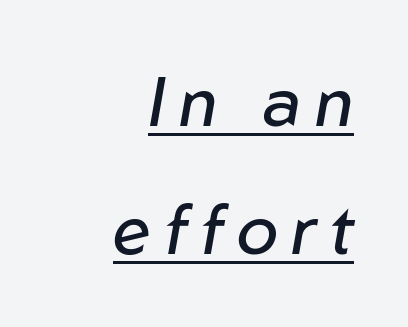
Q: Is the text bold? A: No.
Q: Is the text italic (slanted)? A: Yes, it leans right by about 10 degrees.
Q: Is the text underlined? A: Yes.
Q: How is the paragraph aligned? A: Right-aligned.
Q: Width (condensed, normal, or wide)? A: Normal.
Q: Stroke contrast? A: Low.
Q: x-height? A: Medium.
Q: Monospaced? A: No.
